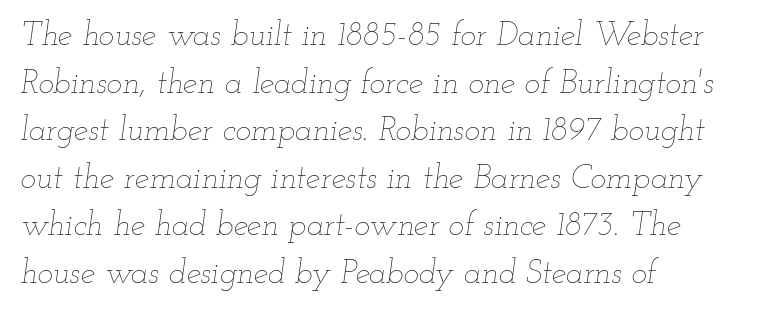
{"italic": "yes", "lean": "right", "slant_degrees": 12, "bold": "no", "weight": "thin", "width": "wide", "stroke_contrast": "low", "x_height": "small", "monospaced": "no", "underline": "no", "align": "left", "line_spacing": "normal", "line_spacing_ratio": 1.44, "letter_spacing": "normal", "letter_spacing_em": 0.0, "glyph_px": 33}
